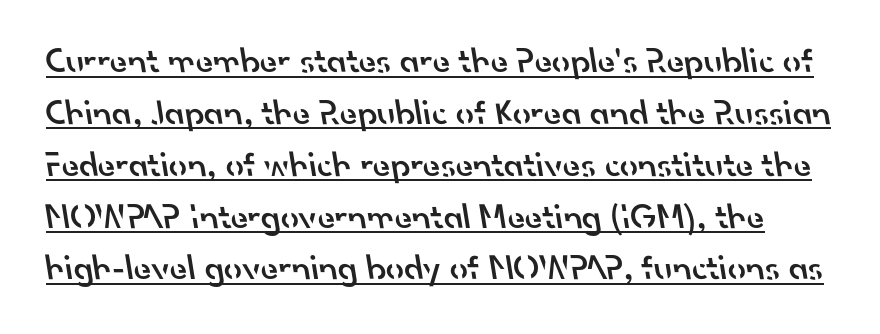
Note: no serifs on the glyphs. On the weight axis this lands at semibold, roughly 600. How are the letters spaced? Ordinarily, with no added tracking. This sample keeps an unexceptional amount of space between lines. Here the designer chose a conventional face with non-uniform glyph widths. Check the space under the baseline: a stroke is drawn there.
